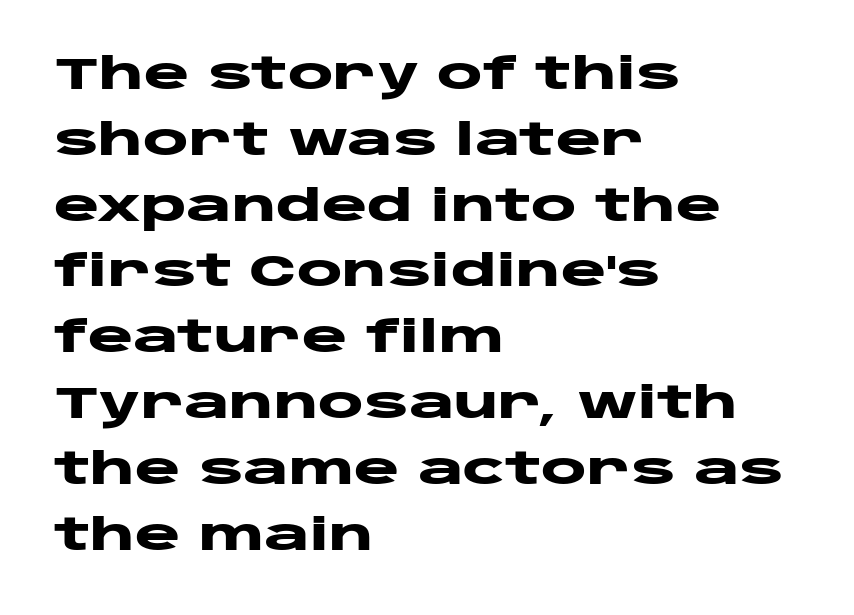
Q: Is the text bold? A: Yes.
Q: Is the text italic (slanted)? A: No, it is upright.
Q: Is the typeface a serif or a sans-serif typeface? A: Sans-serif.
Q: Is the text underlined? A: No.
Q: How is the paragraph aligned? A: Left-aligned.
Q: Is the spacing between letters normal or unusually wide? A: Normal.
Q: Is the spacing between lines tight, normal or loose? A: Normal.
Q: Width (condensed, normal, or wide)? A: Wide.
Q: Stroke contrast? A: Low.
Q: x-height? A: Large.
Q: Monospaced? A: No.
